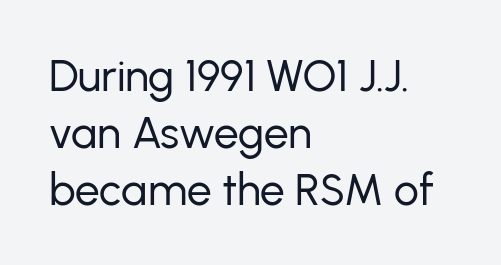
Q: Is the text bold? A: No.
Q: Is the text italic (slanted)? A: No, it is upright.
Q: Is the typeface a serif or a sans-serif typeface? A: Sans-serif.
Q: Is the text underlined? A: No.
Q: How is the paragraph aligned? A: Left-aligned.
Q: Is the spacing between letters normal or unusually wide? A: Normal.
Q: Is the spacing between lines tight, normal or loose? A: Normal.
Q: Width (condensed, normal, or wide)? A: Normal.
Q: Stroke contrast? A: Low.
Q: x-height? A: Medium.
Q: Monospaced? A: No.
